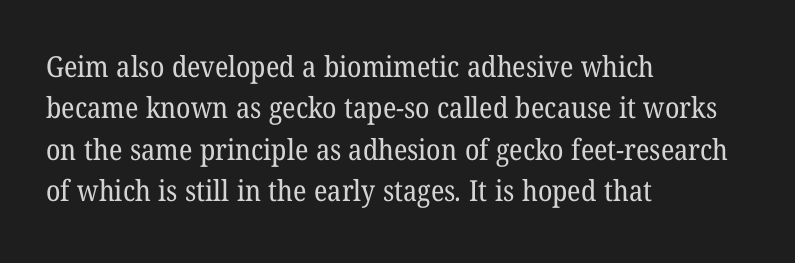
The designer left line spacing at the default. This sample uses a serif face. The letters advance in unequal steps, a hallmark of proportional type. The space directly below the letters is spotless. The letters sit at their default tracking, neither squeezed nor spread. The typesetting does not lean heavy: it is not bold.
